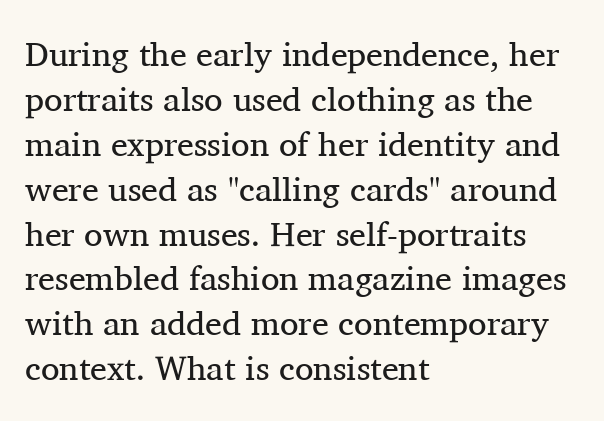
{"serif": "yes", "italic": "no", "bold": "no", "weight": "regular", "width": "normal", "stroke_contrast": "medium", "x_height": "medium", "monospaced": "no", "underline": "no", "align": "left", "line_spacing": "normal", "line_spacing_ratio": 1.32, "letter_spacing": "normal", "letter_spacing_em": 0.0, "glyph_px": 34}
